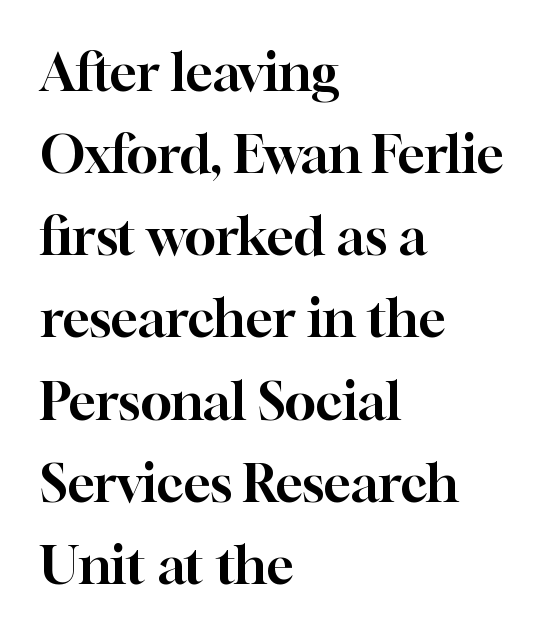
The image shows 52 px serif type, upright; set left-aligned, normal line spacing (1.58x), normal letter spacing, not underlined; high stroke contrast and a medium x-height.
